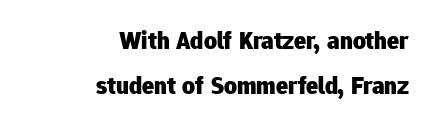
{"italic": "no", "bold": "yes", "underline": "no", "align": "right", "line_spacing_ratio": 1.81, "letter_spacing": "normal", "letter_spacing_em": 0.0, "glyph_px": 25}
